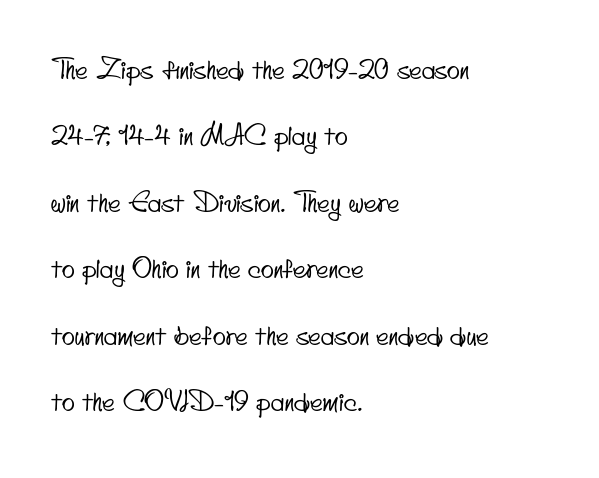
Nobody touched the tracking dial on this one. Every row of glyphs begins at an identical x-position on the left. Baseline-to-baseline distance is far greater than the letter height. Nobody drew a line under any word here.
